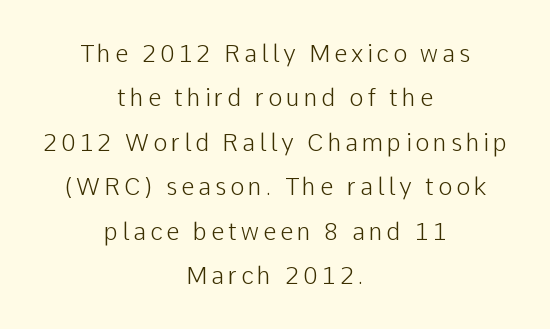
The image shows 24 px text type, upright; set centered, line spacing 1.85x, not underlined.
